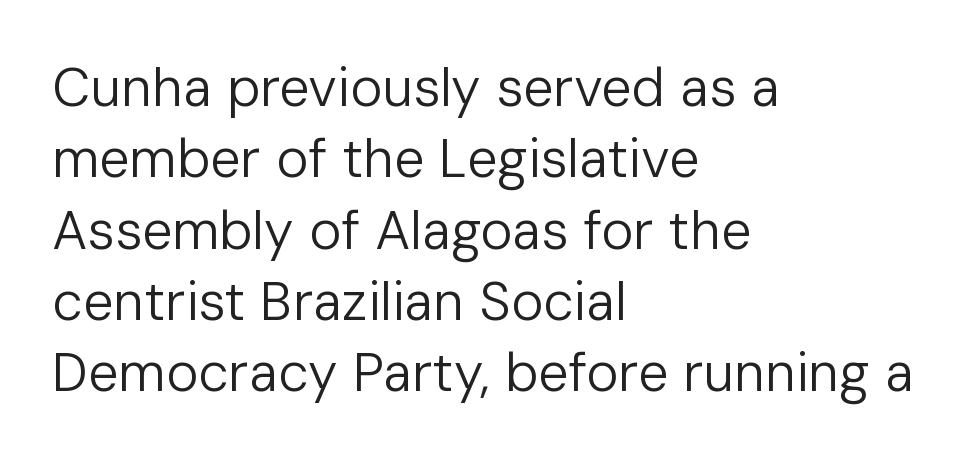
The image shows 54 px regular-weight sans-serif type, upright; set left-aligned, normal line spacing (1.32x), normal letter spacing, not underlined; low stroke contrast and a medium x-height.
